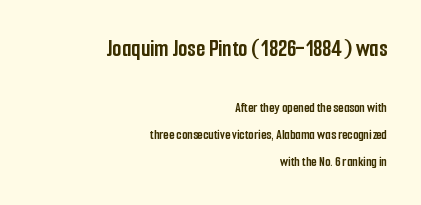
{"italic": "no", "bold": "yes", "underline": "no", "align": "right", "line_spacing": "loose", "line_spacing_ratio": 1.91, "letter_spacing": "normal", "letter_spacing_em": 0.0, "larger_block": "first", "size_ratio": 1.71, "glyph_px": 24}
